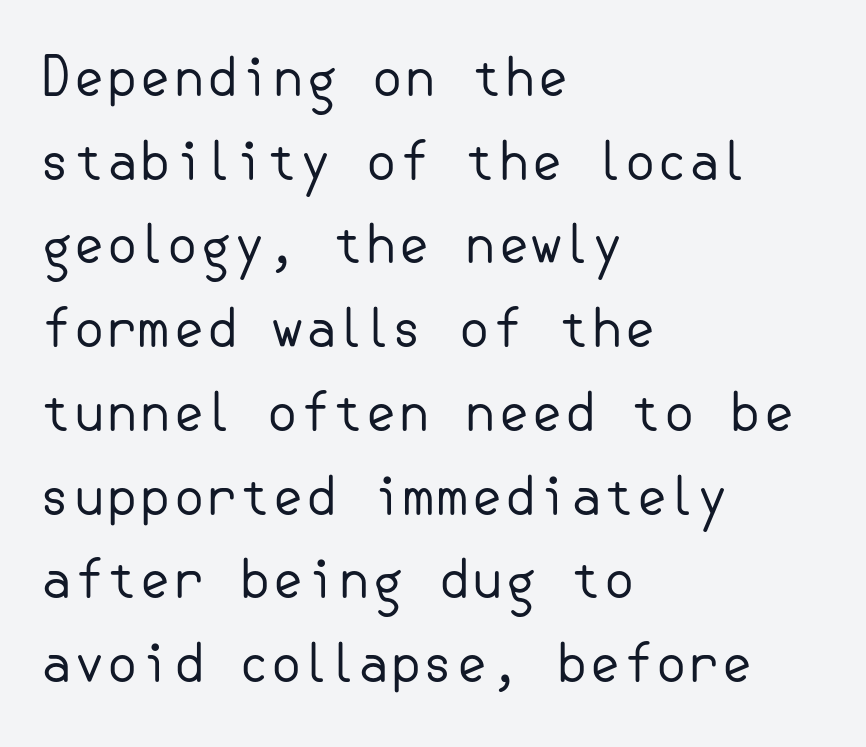
Q: Is the text bold? A: No.
Q: Is the text italic (slanted)? A: No, it is upright.
Q: Is the typeface a serif or a sans-serif typeface? A: Sans-serif.
Q: Is the text underlined? A: No.
Q: How is the paragraph aligned? A: Left-aligned.
Q: Is the spacing between letters normal or unusually wide? A: Normal.
Q: Is the spacing between lines tight, normal or loose? A: Normal.
Q: Width (condensed, normal, or wide)? A: Normal.
Q: Stroke contrast? A: Low.
Q: x-height? A: Small.
